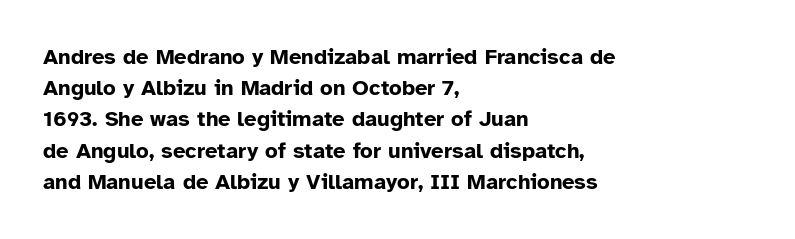
{"italic": "no", "bold": "yes", "underline": "no", "align": "left", "line_spacing": "normal", "line_spacing_ratio": 1.42, "letter_spacing": "normal", "letter_spacing_em": 0.0, "glyph_px": 22}
